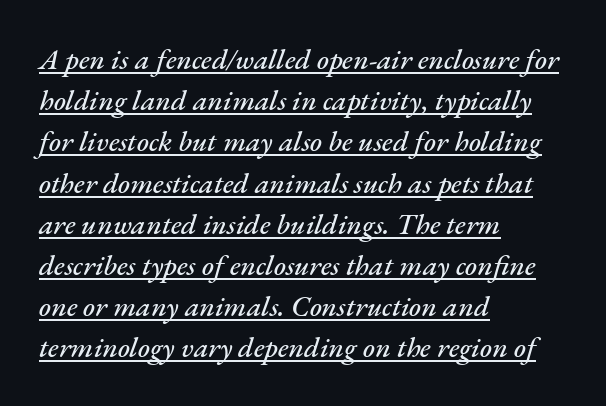
The image shows 29 px text type, italic (leaning right); set left-aligned, normal line spacing (1.42x), normal letter spacing, underlined; medium stroke contrast and a small x-height.
